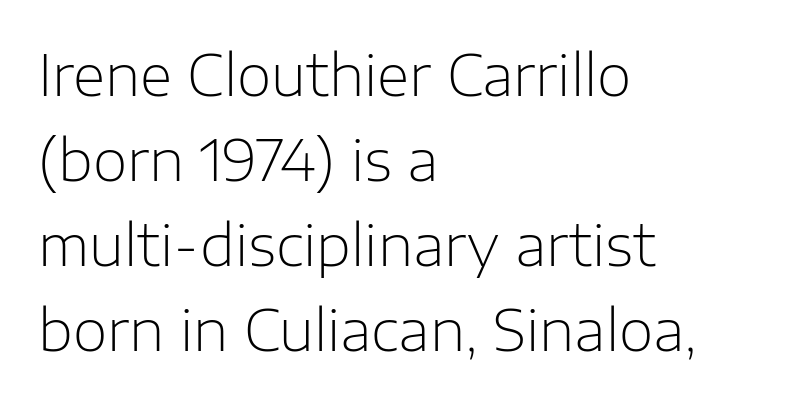
Q: Is the text bold? A: No.
Q: Is the text italic (slanted)? A: No, it is upright.
Q: Is the typeface a serif or a sans-serif typeface? A: Sans-serif.
Q: Is the text underlined? A: No.
Q: How is the paragraph aligned? A: Left-aligned.
Q: Is the spacing between letters normal or unusually wide? A: Normal.
Q: Is the spacing between lines tight, normal or loose? A: Normal.
Q: Width (condensed, normal, or wide)? A: Normal.
Q: Stroke contrast? A: Low.
Q: x-height? A: Medium.
Q: Monospaced? A: No.
